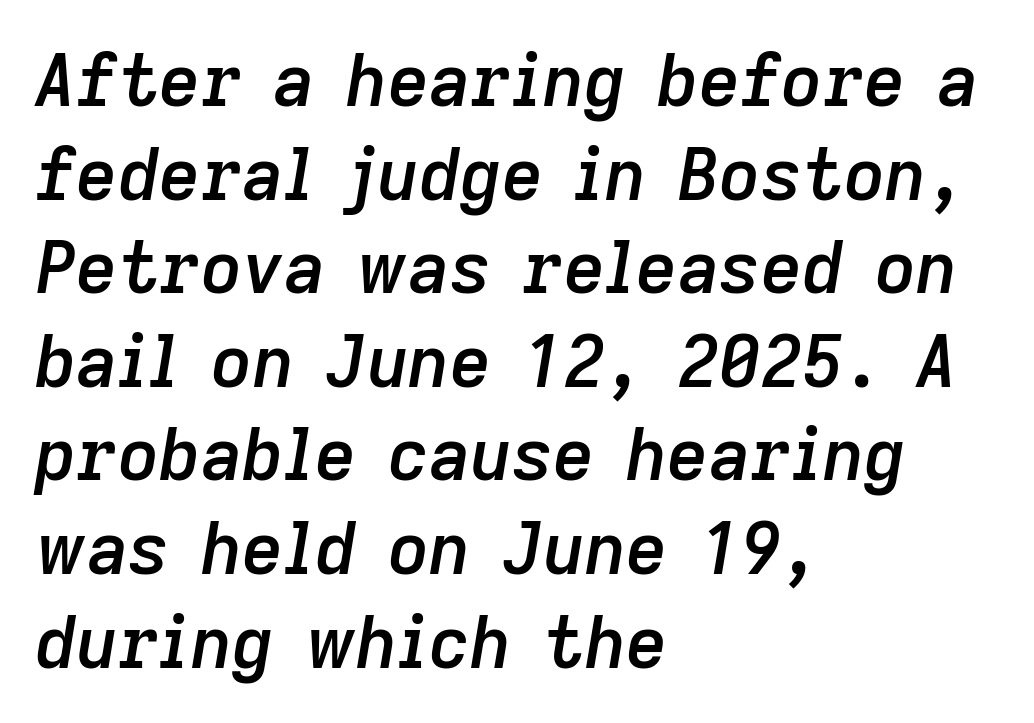
{"italic": "yes", "lean": "right", "slant_degrees": 9, "bold": "semi", "weight": "semibold", "width": "normal", "stroke_contrast": "low", "x_height": "medium", "monospaced": "no", "underline": "no", "align": "left", "line_spacing": "normal", "line_spacing_ratio": 1.3, "letter_spacing": "normal", "letter_spacing_em": 0.0, "glyph_px": 72}
